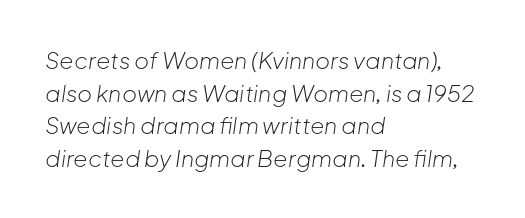
Q: Is the text bold? A: No.
Q: Is the text italic (slanted)? A: Yes, it leans right by about 8 degrees.
Q: Is the text underlined? A: No.
Q: How is the paragraph aligned? A: Left-aligned.
Q: Is the spacing between letters normal or unusually wide? A: Normal.
Q: Is the spacing between lines tight, normal or loose? A: Normal.
